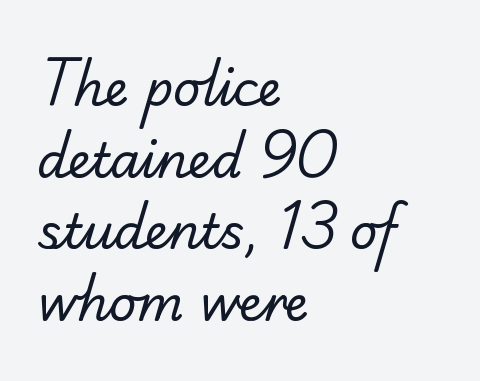
The image shows 48 px regular-weight serif type; set left-aligned, normal line spacing (1.49x), normal letter spacing, not underlined; low stroke contrast and a small x-height.
